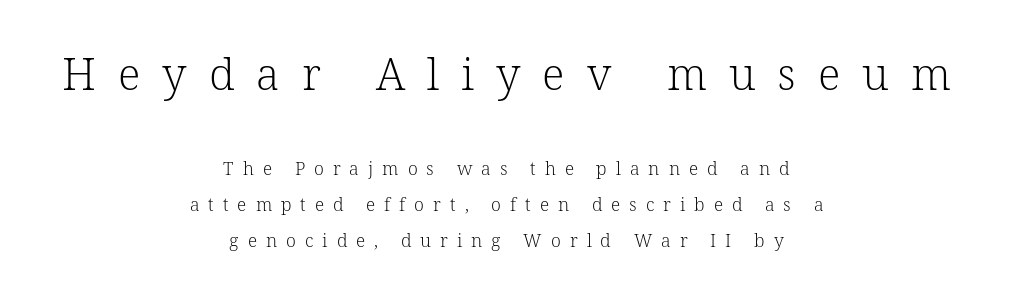
The face used here is proportionally spaced, like ordinary book or web type. Italic: no, the glyphs are upright roman. The earlier block is typeset at a bigger size than the later block. Caption: expanded tracking, letters set apart.
